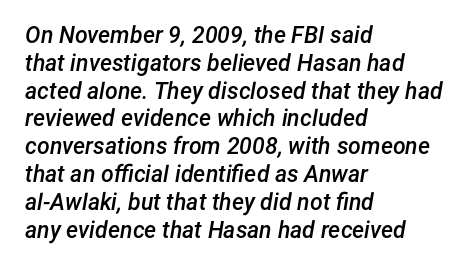
Q: Is the text bold? A: Semi-bold.
Q: Is the text italic (slanted)? A: Yes, it leans right by about 12 degrees.
Q: Is the text underlined? A: No.
Q: How is the paragraph aligned? A: Left-aligned.
Q: Is the spacing between letters normal or unusually wide? A: Normal.
